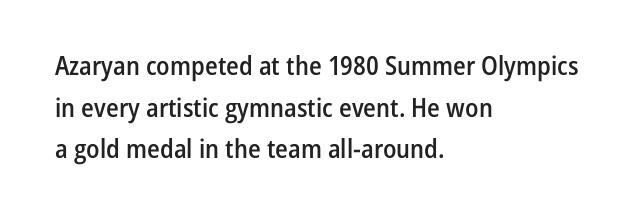
The image shows 26 px text type, upright; set left-aligned, normal line spacing (1.6x), normal letter spacing, not underlined.
